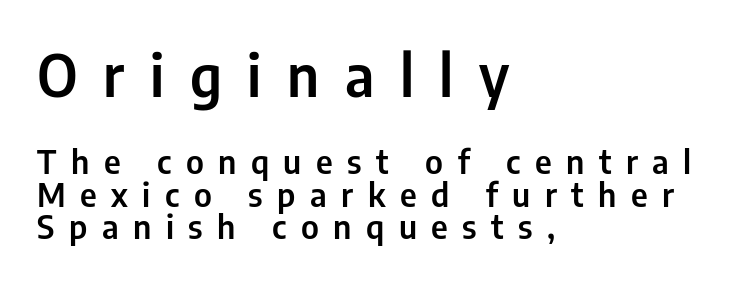
The image shows 58 px condensed sans-serif type, upright; set left-aligned, tight line spacing (0.98x), unusually wide letter spacing (+0.44 em), not underlined; the first (top) block is 1.76x larger; low stroke contrast and a medium x-height.
